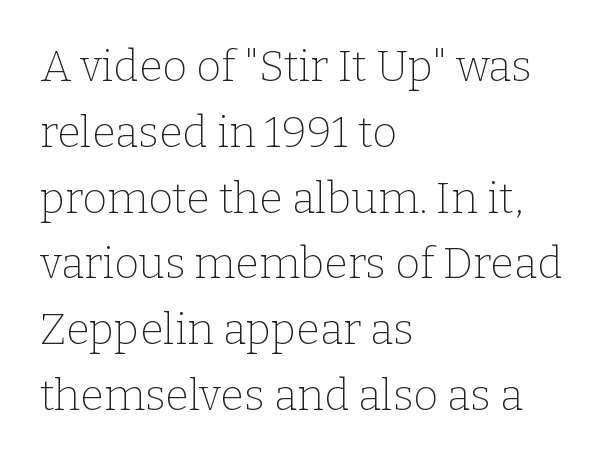
Designer's note — italics off, roman on. Heft: none added — not bold. The lines are quadded left. Type without underlining. No extra tracking has been applied to these lines.
